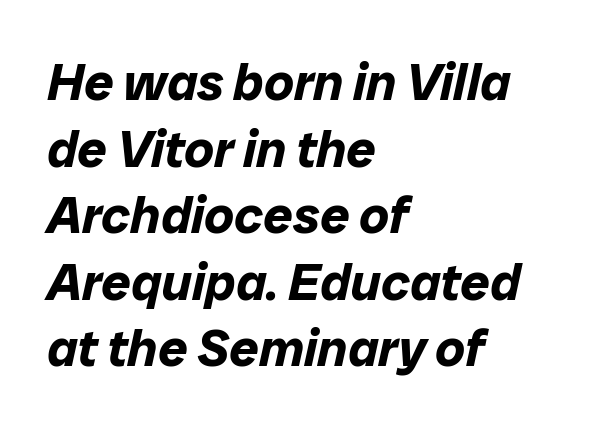
Line beginnings align vertically; line endings do not. Typesetter's note: full bold, strokes at maximum text heaviness. The designer left line spacing at the default. Glyph-to-glyph distance matches everyday printed text.
